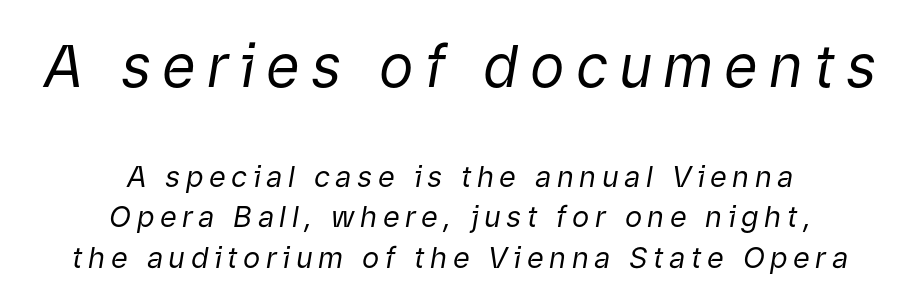
{"italic": "yes", "lean": "right", "slant_degrees": 9, "bold": "no", "weight": "regular", "width": "normal", "stroke_contrast": "low", "x_height": "medium", "monospaced": "no", "underline": "no", "align": "center", "line_spacing": "normal", "line_spacing_ratio": 1.4, "larger_block": "first", "size_ratio": 2.0, "glyph_px": 58}
